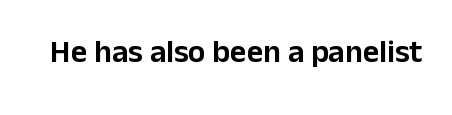
Rendered with straight, roman letterforms. You could not count columns in this text — the font is proportionally spaced. Rule under the text: the space is simply empty. The letters carry no serifs — their stems end cleanly without finishing strokes. This sample uses plain, unmodified letter spacing.
